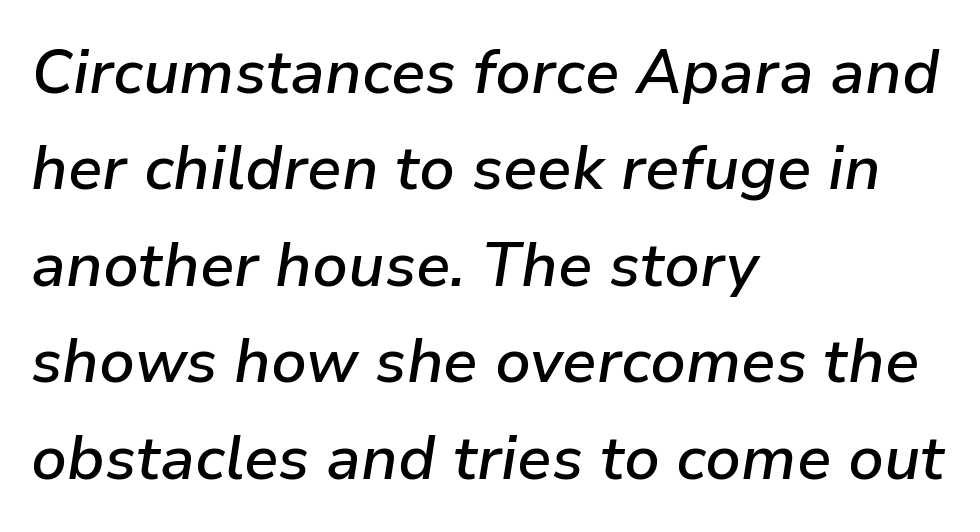
The image shows 61 px semibold type, italic (leaning right); set left-aligned, normal line spacing (1.58x), normal letter spacing, not underlined; low stroke contrast and a medium x-height.
